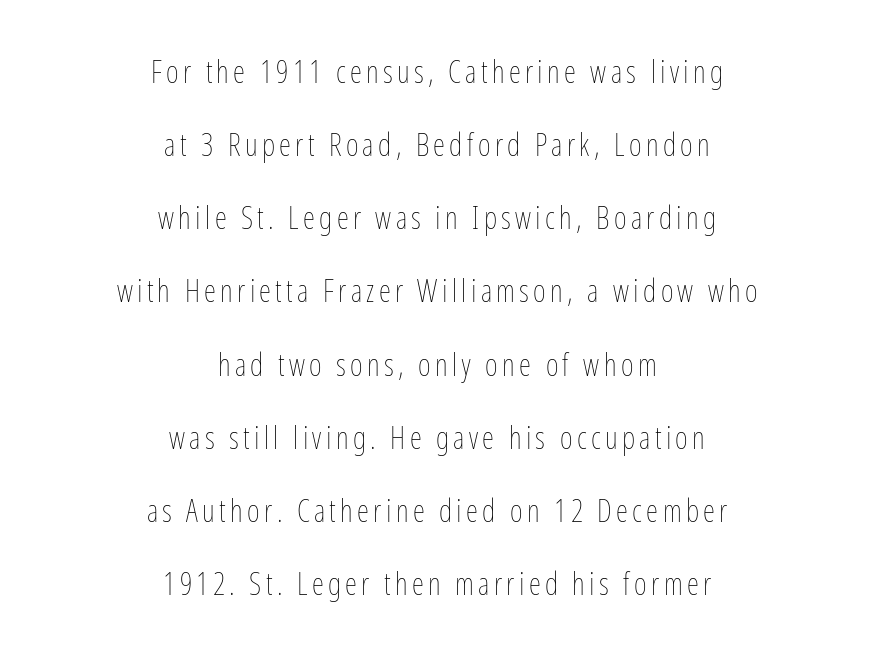
{"italic": "no", "bold": "no", "weight": "thin", "width": "condensed", "stroke_contrast": "low", "x_height": "medium", "monospaced": "no", "underline": "no", "align": "center", "line_spacing": "loose", "line_spacing_ratio": 2.36, "glyph_px": 31}
